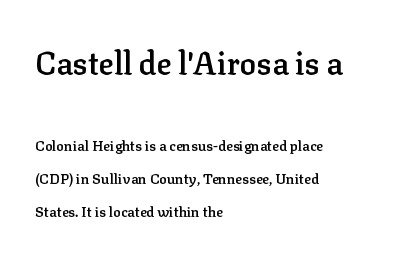
{"serif": "yes", "italic": "no", "bold": "semi", "weight": "semibold", "width": "normal", "stroke_contrast": "low", "x_height": "medium", "monospaced": "no", "underline": "no", "align": "left", "line_spacing": "loose", "line_spacing_ratio": 2.36, "letter_spacing": "normal", "letter_spacing_em": 0.0, "larger_block": "first", "size_ratio": 2.21, "glyph_px": 31}
